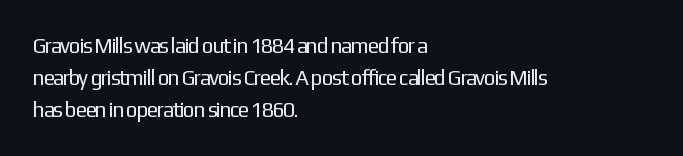
{"italic": "no", "bold": "no", "underline": "no", "align": "left", "line_spacing": "normal", "line_spacing_ratio": 1.53, "letter_spacing": "normal", "letter_spacing_em": 0.0, "glyph_px": 21}
